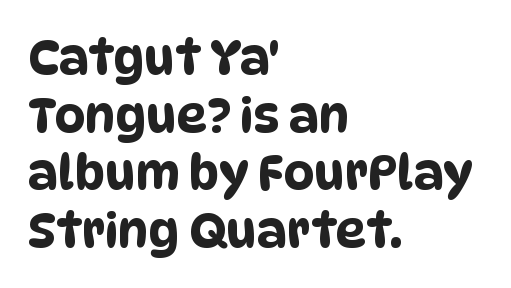
The image shows 48 px condensed sans-serif type; set left-aligned, line spacing 1.2x, normal letter spacing, not underlined; low stroke contrast and a large x-height.
